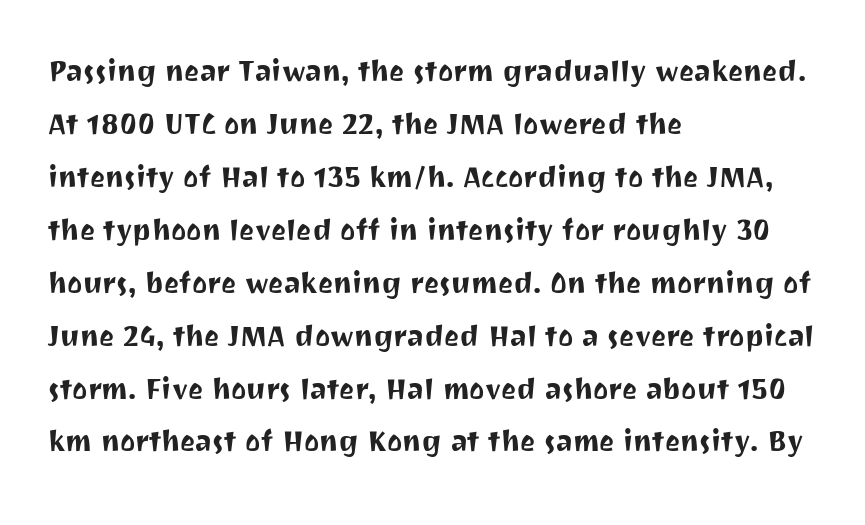
{"serif": "no", "italic": "no", "width": "normal", "stroke_contrast": "medium", "x_height": "medium", "monospaced": "no", "underline": "no", "align": "left", "line_spacing": "normal", "line_spacing_ratio": 1.47, "letter_spacing": "normal", "letter_spacing_em": 0.0, "glyph_px": 36}
